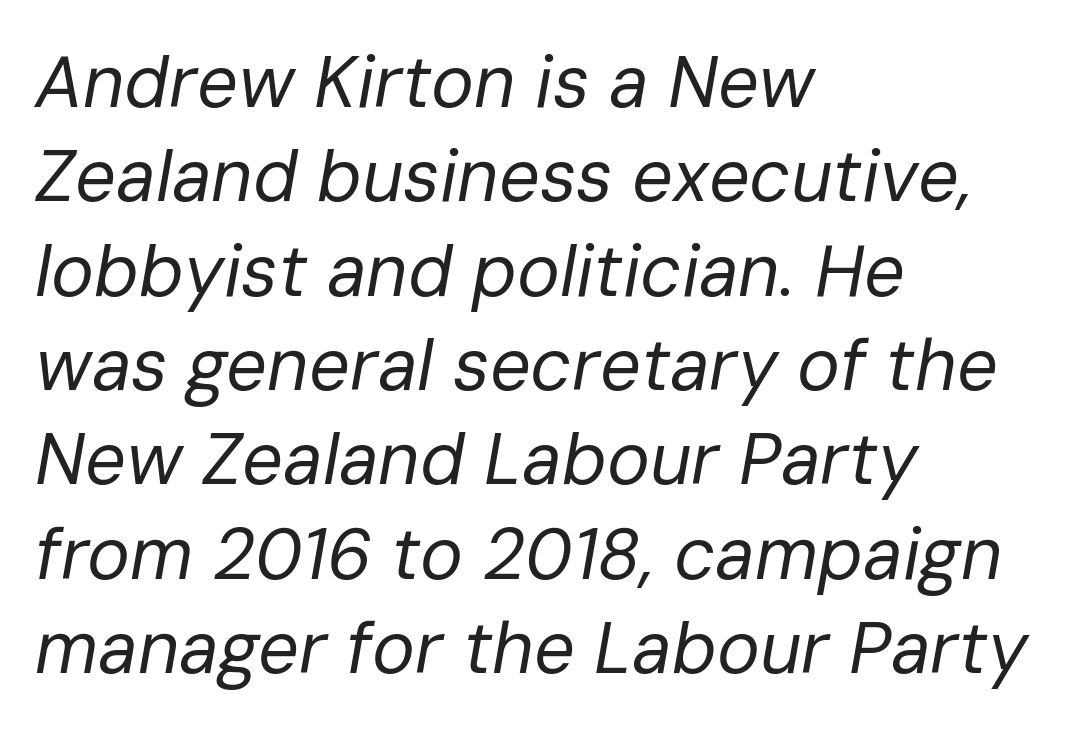
Q: Is the text bold? A: No.
Q: Is the text italic (slanted)? A: Yes, it leans right by about 10 degrees.
Q: Is the text underlined? A: No.
Q: How is the paragraph aligned? A: Left-aligned.
Q: Is the spacing between letters normal or unusually wide? A: Normal.
Q: Is the spacing between lines tight, normal or loose? A: Normal.
Q: Width (condensed, normal, or wide)? A: Normal.
Q: Stroke contrast? A: Low.
Q: x-height? A: Medium.
Q: Monospaced? A: No.
